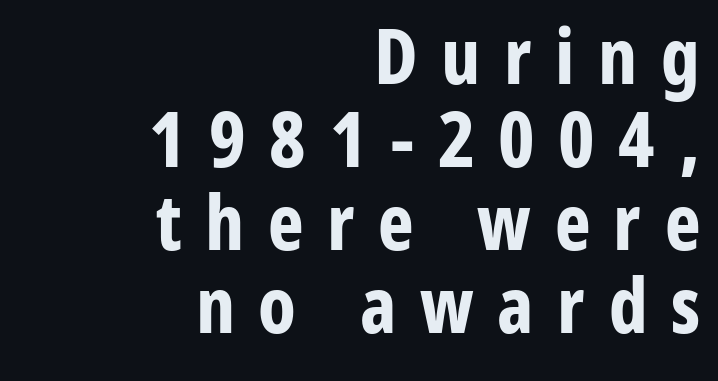
Posture: straight, roman, zero tilt. Clear beneath every line of the passage. Leading: reduced. Look at the stroke-to-counter ratio: heavy, a bold. If you drew a ruler down the right edge, every line would touch it. Each letter keeps its own natural width here, so spacing adapts to shape.
